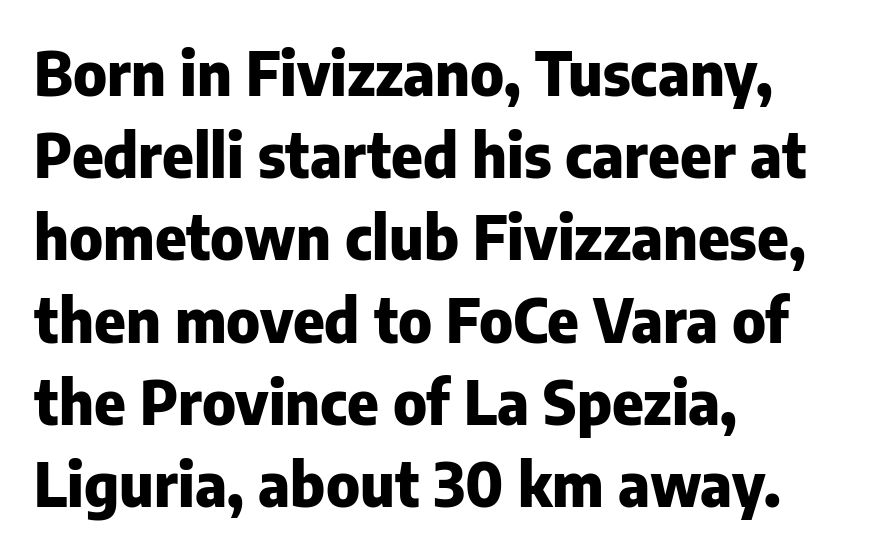
The image shows 60 px heavy sans-serif type, upright; set left-aligned, normal line spacing (1.37x), normal letter spacing, not underlined; low stroke contrast and a medium x-height.
